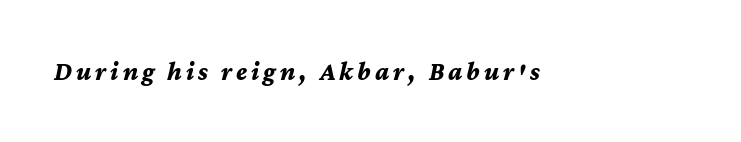
Q: Is the text bold? A: Yes.
Q: Is the text italic (slanted)? A: Yes, it leans right by about 12 degrees.
Q: Is the text underlined? A: No.
